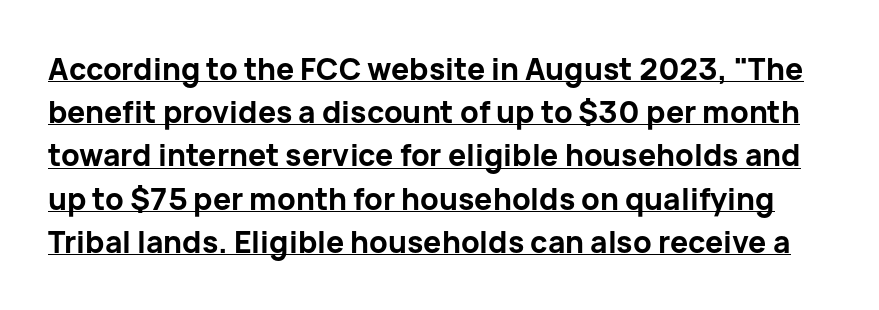
{"serif": "no", "italic": "no", "bold": "yes", "weight": "bold", "width": "normal", "stroke_contrast": "low", "x_height": "medium", "monospaced": "no", "underline": "yes", "line_spacing": "normal", "line_spacing_ratio": 1.44, "letter_spacing": "normal", "letter_spacing_em": 0.0, "glyph_px": 30}
